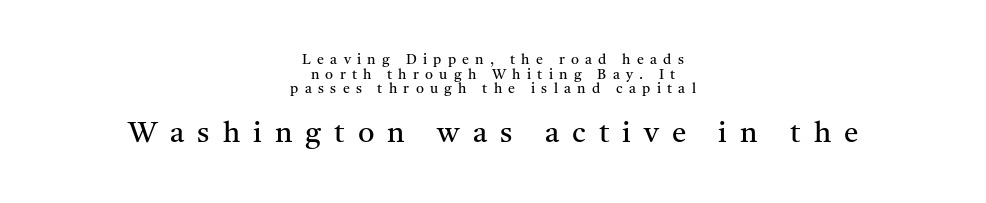
Q: Is the text bold? A: No.
Q: Is the text italic (slanted)? A: No, it is upright.
Q: Is the typeface a serif or a sans-serif typeface? A: Serif.
Q: Is the text underlined? A: No.
Q: How is the paragraph aligned? A: Centered.
Q: Is the spacing between letters normal or unusually wide? A: Unusually wide.
Q: Is the spacing between lines tight, normal or loose? A: Tight.
Q: Which block of text is set in a larger size, the first (top) or the second (bottom)? A: The second (bottom) one.
Q: Width (condensed, normal, or wide)? A: Normal.
Q: Stroke contrast? A: Medium.
Q: x-height? A: Medium.
Q: Monospaced? A: No.
